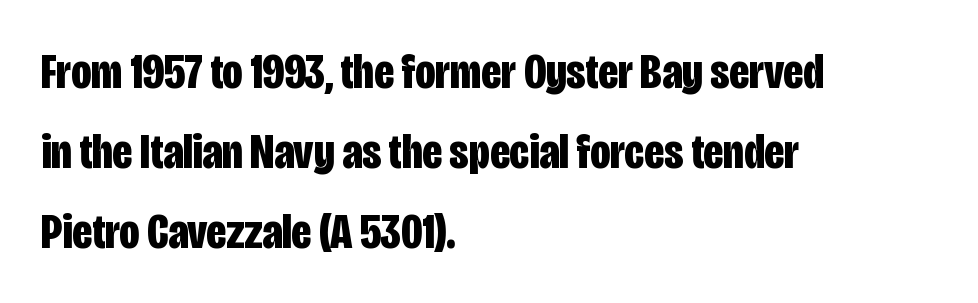
If you drew a ruler down the left edge, every line would touch it. Looks like regular typesetting: each glyph gets only the width it needs. Heavy, bold letterforms. The passage shown stacks its lines at a standard gap. Clear beneath every line of the passage.
